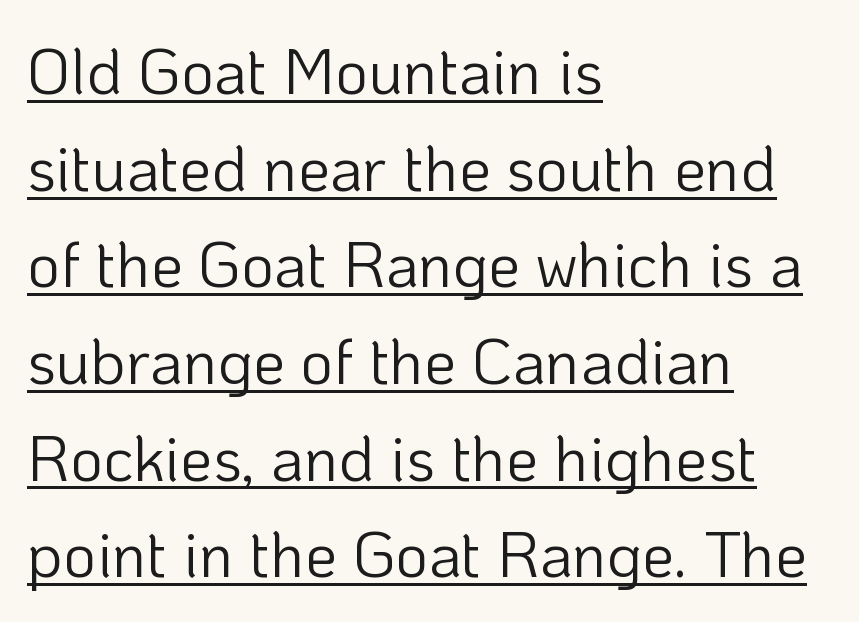
Classification — sans serif. Look at the tracking — it's just the regular setting, nothing added. You could not count columns in this text — the font is proportionally spaced. The lines in this sample share a left origin and differ only in where they stop.
